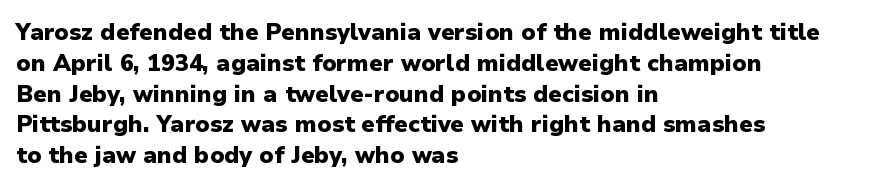
It's the straight-up-and-down kind of type. Descender tails drop into unmarked territory. Weight check: bold — yes, fully. Line beginnings align vertically; line endings do not.
